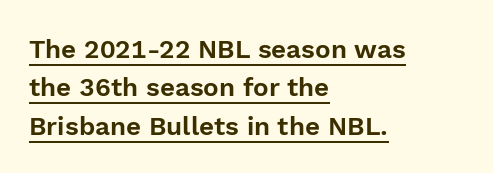
{"italic": "no", "underline": "yes", "align": "left", "line_spacing": "normal", "line_spacing_ratio": 1.48, "letter_spacing": "normal", "letter_spacing_em": 0.0, "glyph_px": 26}
